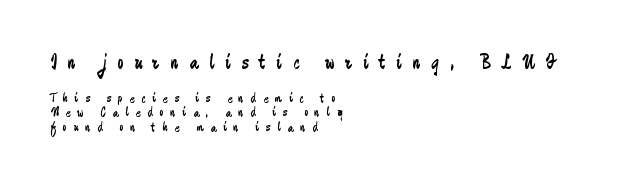
{"bold": "no", "underline": "no", "align": "left", "line_spacing": "tight", "line_spacing_ratio": 1.02, "letter_spacing": "wide", "letter_spacing_em": 0.5, "larger_block": "first", "size_ratio": 1.57, "glyph_px": 22}
